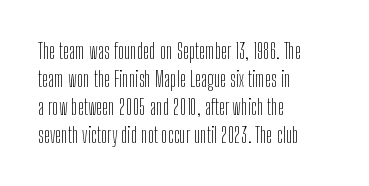
The image shows 21 px text type, upright; set left-aligned, normal line spacing (1.33x), normal letter spacing, not underlined.
